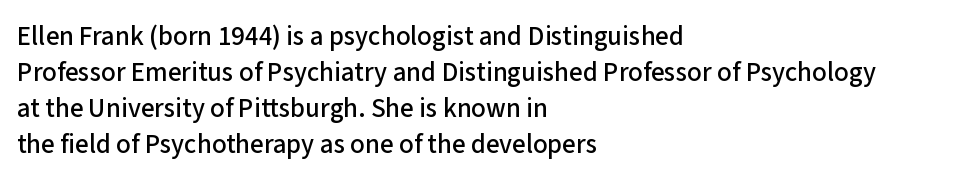
The image shows 27 px text type, upright; set left-aligned, normal line spacing (1.33x), normal letter spacing, not underlined.
